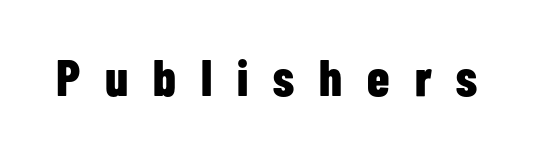
The image shows 51 px bold, condensed sans-serif type, upright; set unusually wide letter spacing (+0.49 em), not underlined; low stroke contrast and a medium x-height.
